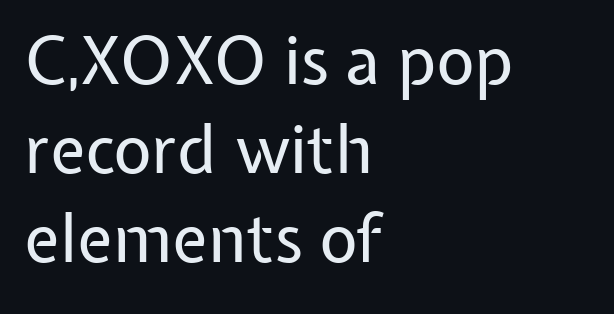
Q: Is the text bold? A: No.
Q: Is the text italic (slanted)? A: No, it is upright.
Q: Is the typeface a serif or a sans-serif typeface? A: Sans-serif.
Q: Is the text underlined? A: No.
Q: How is the paragraph aligned? A: Left-aligned.
Q: Is the spacing between letters normal or unusually wide? A: Normal.
Q: Is the spacing between lines tight, normal or loose? A: Normal.
Q: Width (condensed, normal, or wide)? A: Normal.
Q: Stroke contrast? A: Low.
Q: x-height? A: Medium.
Q: Monospaced? A: No.
